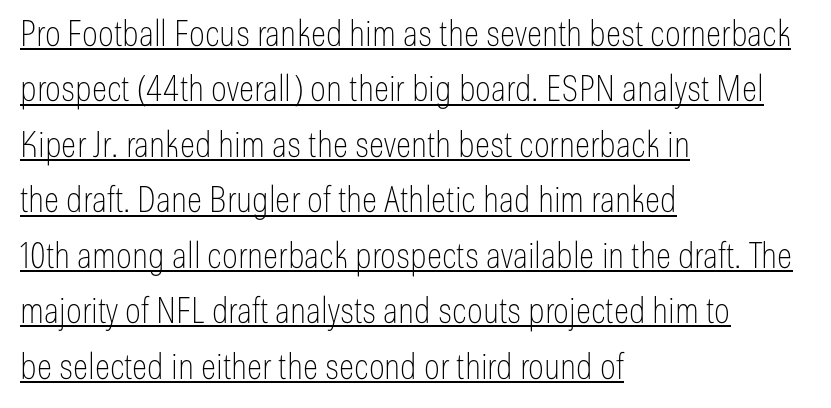
The rendering uses natural spacing where letterforms have individual widths. The rendered words wear a rule along their underside. A classic flush-left, rag-right setting is used for this passage. Here the glyphs are tracked normally, forming tight word shapes.
